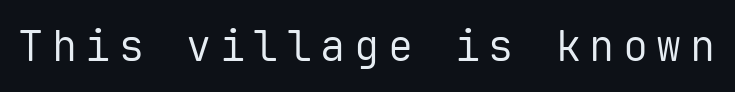
The image shows 42 px regular-weight sans-serif type, upright, monospaced; set unusually wide letter spacing (+0.2 em), not underlined; low stroke contrast and a medium x-height.
